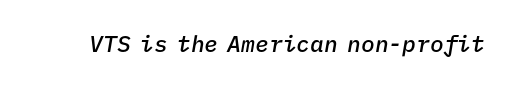
Q: Is the text bold? A: Semi-bold.
Q: Is the text italic (slanted)? A: Yes, it leans right by about 9 degrees.
Q: Is the text underlined? A: No.
Q: Is the spacing between letters normal or unusually wide? A: Normal.
